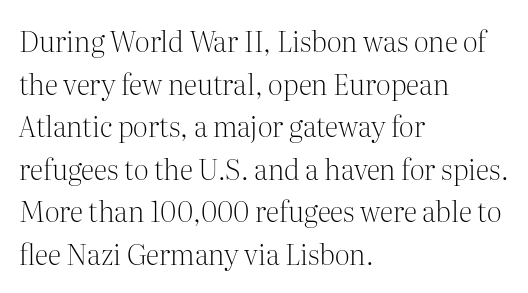
Think of a printed novel: that variable character pitch is what you see here. This sample keeps an unexceptional amount of space between lines. The face looks like a standard text weight, possibly lighter. Glance below the letters and you will spot only blank space.
